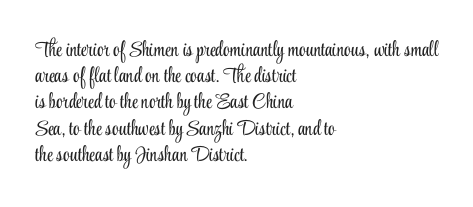
Does extra space separate the letters? No, they use regular spacing. Layout note: lines flush left. The area under the type is left untouched. This reads as an unemphasized weight, regular at the heaviest. Vertical spacing — default.
